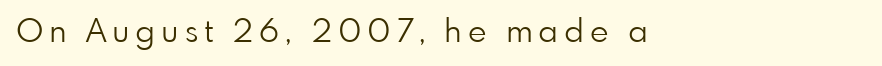
Line beginnings align vertically; line endings do not. The letters stand upright; this is a roman face. Weight: in the light-to-regular range. Bare-footed words on every line.
